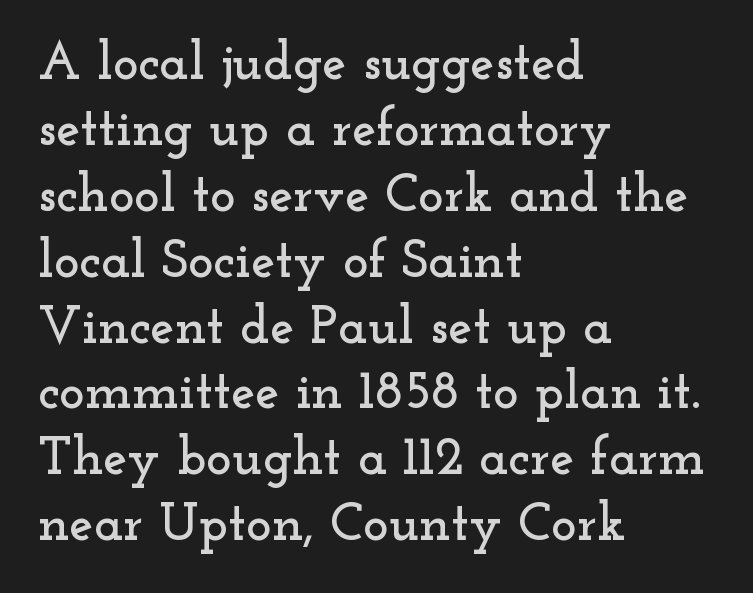
The area under the type is left untouched. The face used here is rendered with its standard letterfit. The compositor pushed each line to the left boundary. The text was rendered using a seriffed face with decorative stroke endings. A typesetter would call this proportional, since set widths differ per character. Every stem runs plumb, perpendicular to the baseline.
